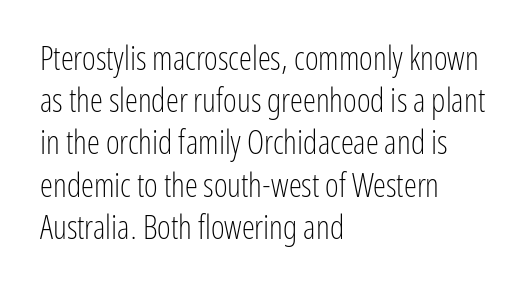
Q: Is the text bold? A: No.
Q: Is the text italic (slanted)? A: No, it is upright.
Q: Is the typeface a serif or a sans-serif typeface? A: Sans-serif.
Q: Is the text underlined? A: No.
Q: How is the paragraph aligned? A: Left-aligned.
Q: Is the spacing between letters normal or unusually wide? A: Normal.
Q: Is the spacing between lines tight, normal or loose? A: Normal.
Q: Width (condensed, normal, or wide)? A: Condensed.
Q: Stroke contrast? A: Low.
Q: x-height? A: Medium.
Q: Monospaced? A: No.
